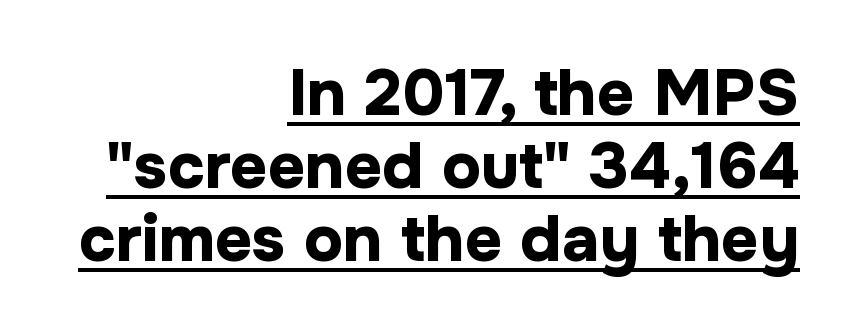
{"serif": "no", "italic": "no", "bold": "yes", "weight": "bold", "width": "normal", "stroke_contrast": "low", "x_height": "medium", "monospaced": "no", "underline": "yes", "align": "right", "line_spacing": "tight", "line_spacing_ratio": 1.12, "letter_spacing": "normal", "letter_spacing_em": 0.0, "glyph_px": 65}
